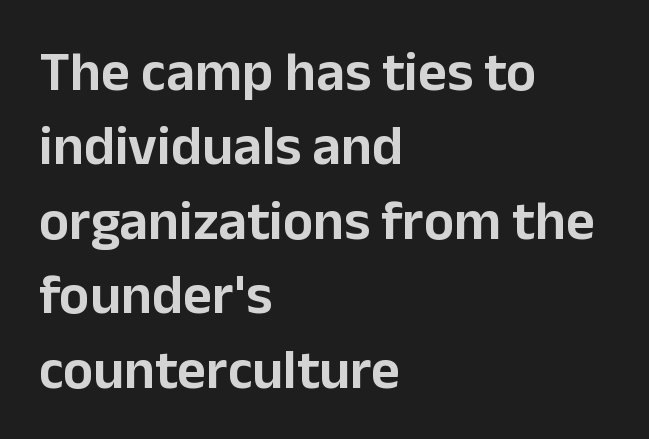
Q: Is the text italic (slanted)? A: No, it is upright.
Q: Is the typeface a serif or a sans-serif typeface? A: Sans-serif.
Q: Is the text underlined? A: No.
Q: How is the paragraph aligned? A: Left-aligned.
Q: Is the spacing between letters normal or unusually wide? A: Normal.
Q: Is the spacing between lines tight, normal or loose? A: Normal.
Q: Width (condensed, normal, or wide)? A: Normal.
Q: Stroke contrast? A: Low.
Q: x-height? A: Medium.
Q: Monospaced? A: No.
